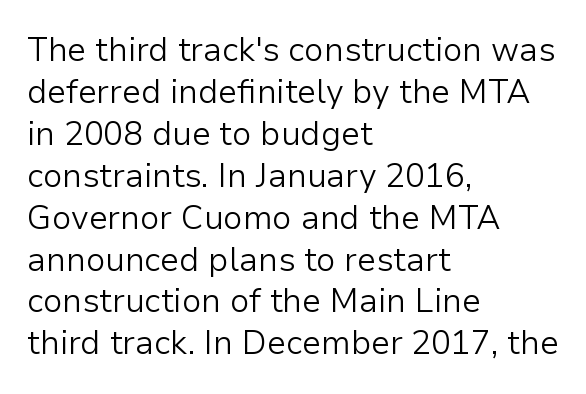
Q: Is the text bold? A: No.
Q: Is the text italic (slanted)? A: No, it is upright.
Q: Is the typeface a serif or a sans-serif typeface? A: Sans-serif.
Q: Is the text underlined? A: No.
Q: How is the paragraph aligned? A: Left-aligned.
Q: Is the spacing between letters normal or unusually wide? A: Normal.
Q: Is the spacing between lines tight, normal or loose? A: Normal.
Q: Width (condensed, normal, or wide)? A: Normal.
Q: Stroke contrast? A: Low.
Q: x-height? A: Medium.
Q: Monospaced? A: No.
